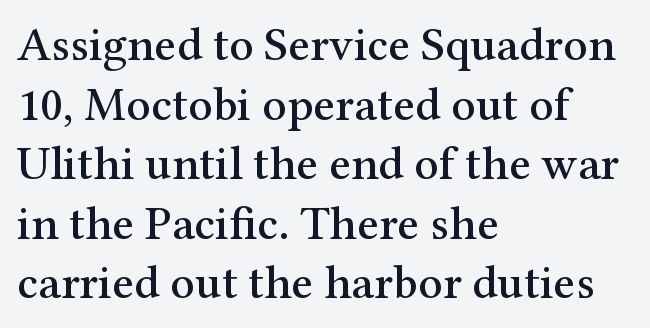
The image shows 48 px serif type, upright; set left-aligned, line spacing 1.24x, normal letter spacing, not underlined; medium stroke contrast and a medium x-height.
